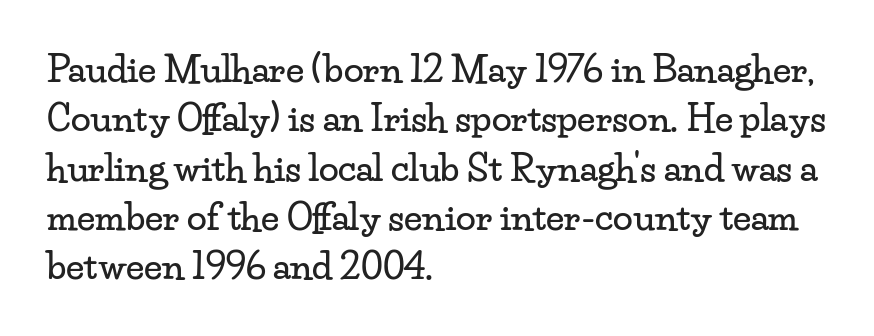
Serifs: yes, visible at the terminals of the letterforms. This sample keeps an unexceptional amount of space between lines. Only glyphs here, with clear space below each row. Posture: vertical. This rendering leaves character spacing at its baseline value.
